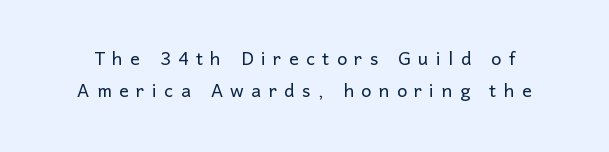
Q: Is the text bold? A: No.
Q: Is the text italic (slanted)? A: No, it is upright.
Q: Is the text underlined? A: No.
Q: Is the spacing between letters normal or unusually wide? A: Unusually wide.
Q: Is the spacing between lines tight, normal or loose? A: Normal.
